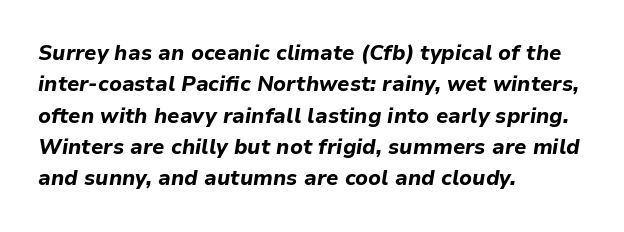
Q: Is the text bold? A: Yes.
Q: Is the text italic (slanted)? A: Yes, it leans right by about 9 degrees.
Q: Is the text underlined? A: No.
Q: How is the paragraph aligned? A: Left-aligned.
Q: Is the spacing between letters normal or unusually wide? A: Normal.
Q: Is the spacing between lines tight, normal or loose? A: Normal.
